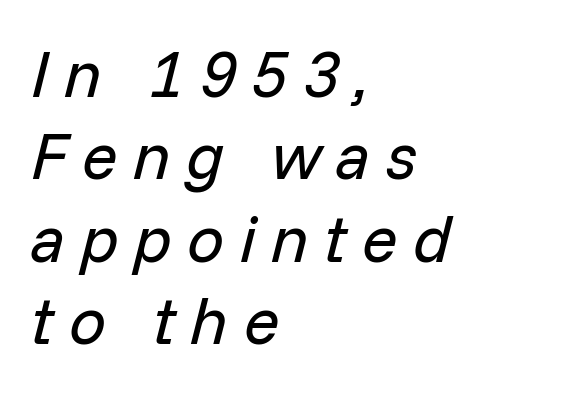
Q: Is the text bold? A: No.
Q: Is the text italic (slanted)? A: Yes, it leans right by about 14 degrees.
Q: Is the text underlined? A: No.
Q: How is the paragraph aligned? A: Left-aligned.
Q: Is the spacing between letters normal or unusually wide? A: Unusually wide.
Q: Is the spacing between lines tight, normal or loose? A: Normal.
Q: Width (condensed, normal, or wide)? A: Normal.
Q: Stroke contrast? A: Low.
Q: x-height? A: Medium.
Q: Monospaced? A: No.
